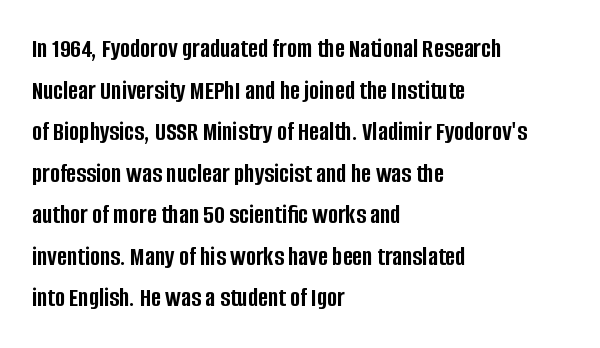
Q: Is the text bold? A: Yes.
Q: Is the text italic (slanted)? A: No, it is upright.
Q: Is the text underlined? A: No.
Q: How is the paragraph aligned? A: Left-aligned.
Q: Is the spacing between letters normal or unusually wide? A: Normal.
Q: Is the spacing between lines tight, normal or loose? A: Normal.
